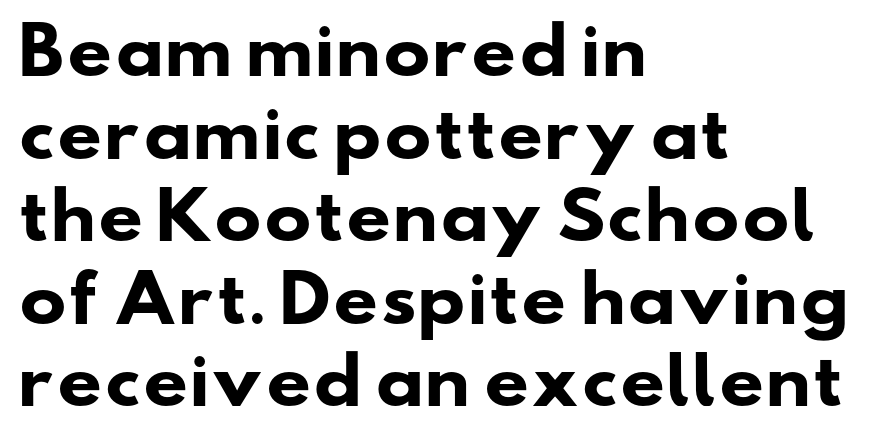
{"serif": "no", "bold": "yes", "weight": "heavy", "width": "wide", "stroke_contrast": "low", "x_height": "small", "monospaced": "no", "underline": "no", "align": "left", "line_spacing": "normal", "line_spacing_ratio": 1.31, "letter_spacing": "normal", "letter_spacing_em": 0.0, "glyph_px": 63}
